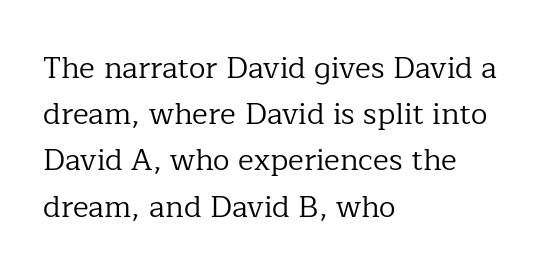
The image shows 30 px regular-weight serif type, upright; set left-aligned, normal line spacing (1.54x), normal letter spacing, not underlined; low stroke contrast and a medium x-height.
